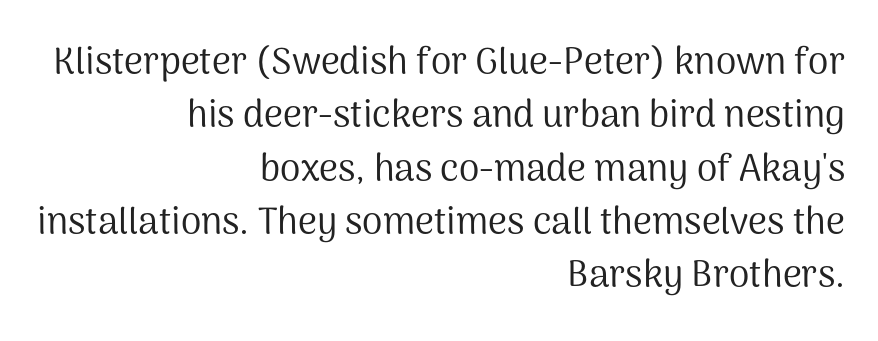
The image shows 37 px regular-weight sans-serif type, upright; set right-aligned, normal line spacing (1.44x), normal letter spacing, not underlined; medium stroke contrast and a medium x-height.
